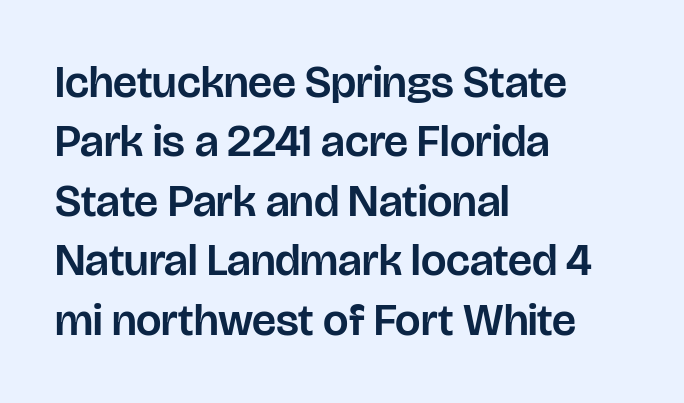
The image shows 45 px sans-serif type, upright; set left-aligned, normal line spacing (1.32x), normal letter spacing, not underlined; low stroke contrast and a large x-height.
